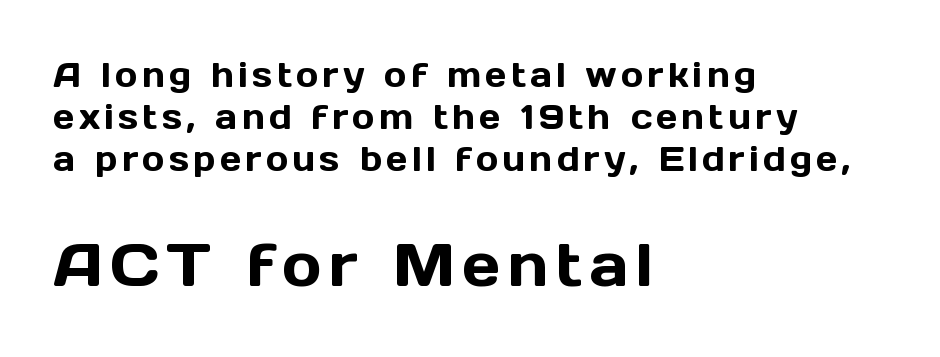
The image shows 60 px sans-serif type, upright; set left-aligned, line spacing 1.23x, not underlined; the second (bottom) block is 1.76x larger; a medium x-height.
